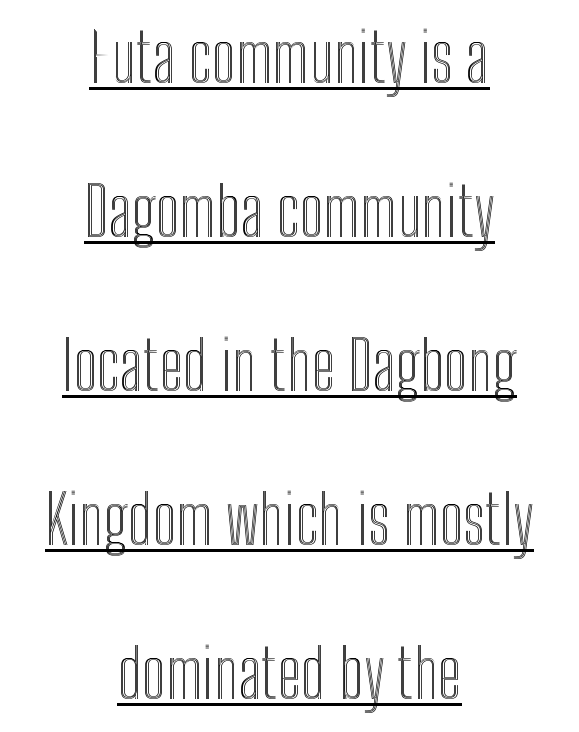
Q: Is the text italic (slanted)? A: No, it is upright.
Q: Is the text underlined? A: Yes.
Q: How is the paragraph aligned? A: Centered.
Q: Is the spacing between letters normal or unusually wide? A: Normal.
Q: Is the spacing between lines tight, normal or loose? A: Loose.
Q: Width (condensed, normal, or wide)? A: Condensed.
Q: x-height? A: Medium.
Q: Monospaced? A: No.
